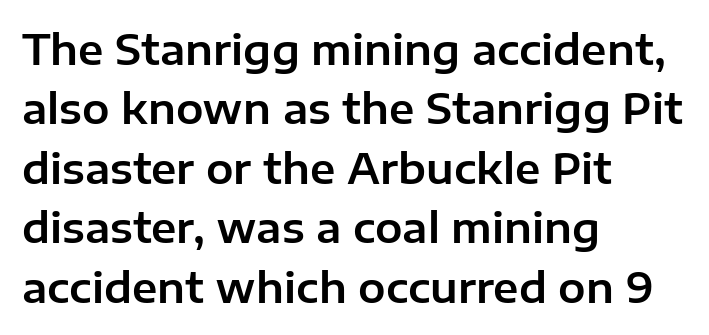
The image shows 41 px sans-serif type, upright; set left-aligned, normal line spacing (1.45x), normal letter spacing, not underlined; low stroke contrast and a medium x-height.
